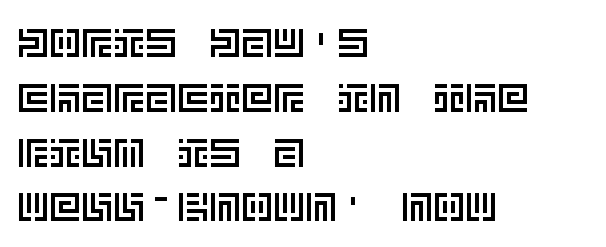
Q: Is the text italic (slanted)? A: No, it is upright.
Q: Is the text underlined? A: No.
Q: How is the paragraph aligned? A: Left-aligned.
Q: Is the spacing between letters normal or unusually wide? A: Normal.
Q: Is the spacing between lines tight, normal or loose? A: Normal.
Q: Width (condensed, normal, or wide)? A: Normal.
Q: x-height? A: Large.
